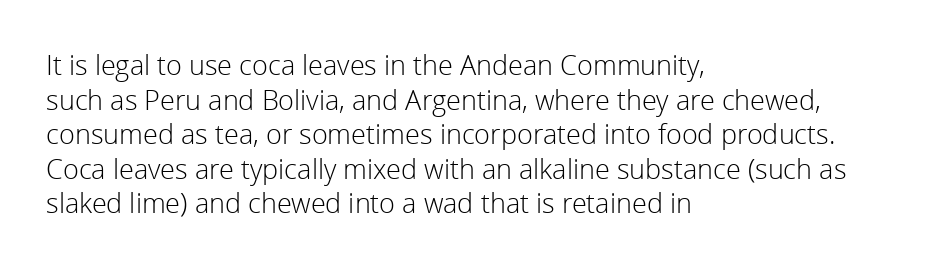
The image shows 27 px text type, upright; set left-aligned, normal line spacing (1.28x), normal letter spacing, not underlined.
